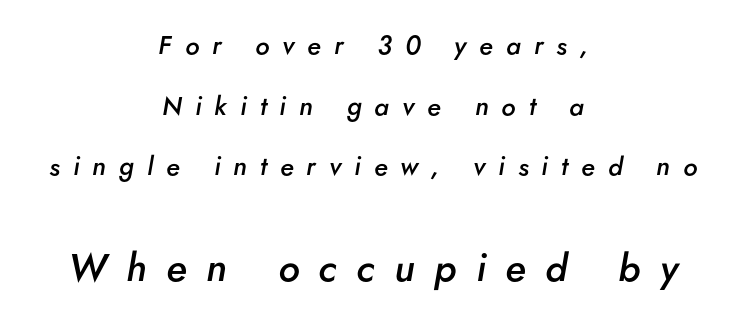
Character size in the trailing block exceeds that of the leading block. The block of text is sparse from top to bottom, with ample space between rows. The passage shown leans; its letterforms are oblique. Display-style spreading of the glyphs; the letterfit is very open.
